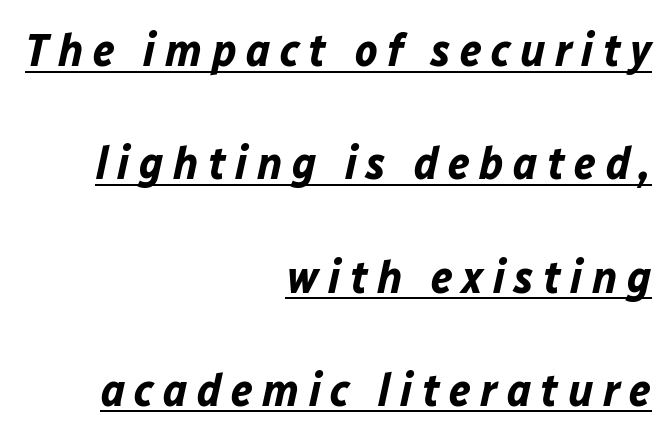
{"italic": "yes", "lean": "right", "slant_degrees": 12, "bold": "yes", "weight": "bold", "width": "normal", "stroke_contrast": "low", "x_height": "medium", "monospaced": "no", "underline": "yes", "align": "right", "line_spacing": "loose", "line_spacing_ratio": 2.41, "letter_spacing": "wide", "letter_spacing_em": 0.2, "glyph_px": 47}
